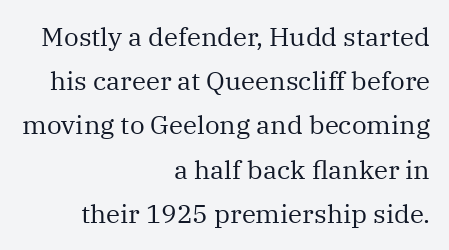
{"italic": "no", "bold": "no", "underline": "no", "align": "right", "line_spacing": "normal", "line_spacing_ratio": 1.7, "letter_spacing": "normal", "letter_spacing_em": 0.0, "glyph_px": 26}
